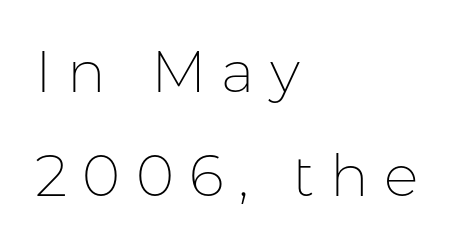
Varying glyph widths throughout — classic text-font behaviour. Type without underlining. The line texture is sparse and dotted thanks to wide tracking. Where is the straight margin? On the left.
